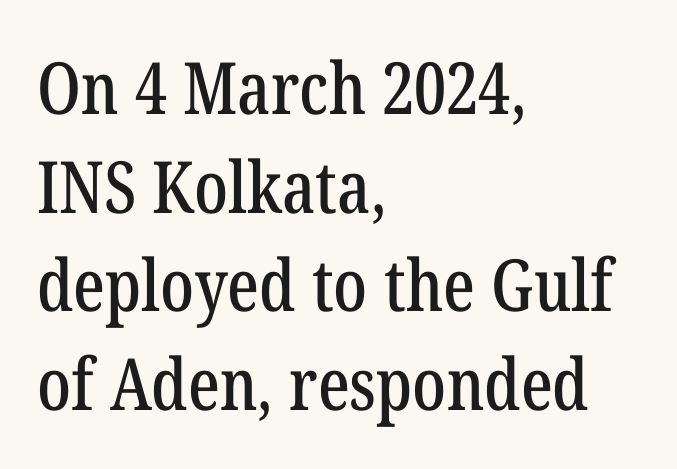
{"serif": "yes", "italic": "no", "width": "condensed", "stroke_contrast": "low", "x_height": "medium", "monospaced": "no", "underline": "no", "align": "left", "line_spacing": "normal", "line_spacing_ratio": 1.37, "letter_spacing": "normal", "letter_spacing_em": 0.0, "glyph_px": 72}
